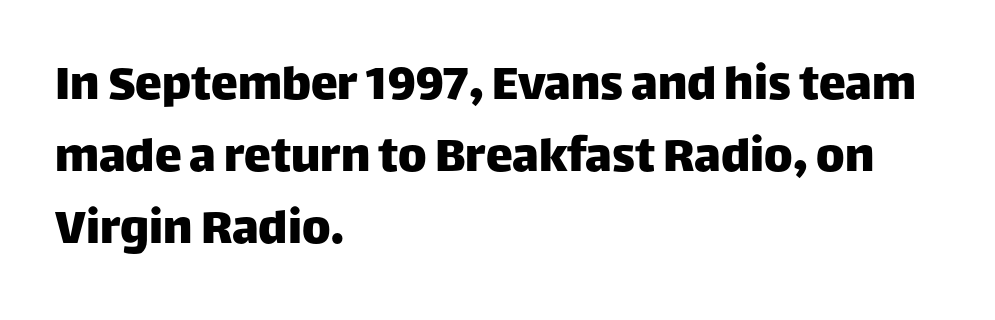
Q: Is the text italic (slanted)? A: No, it is upright.
Q: Is the typeface a serif or a sans-serif typeface? A: Sans-serif.
Q: Is the text underlined? A: No.
Q: How is the paragraph aligned? A: Left-aligned.
Q: Is the spacing between letters normal or unusually wide? A: Normal.
Q: Is the spacing between lines tight, normal or loose? A: Normal.
Q: Width (condensed, normal, or wide)? A: Normal.
Q: Stroke contrast? A: Low.
Q: x-height? A: Large.
Q: Monospaced? A: No.
